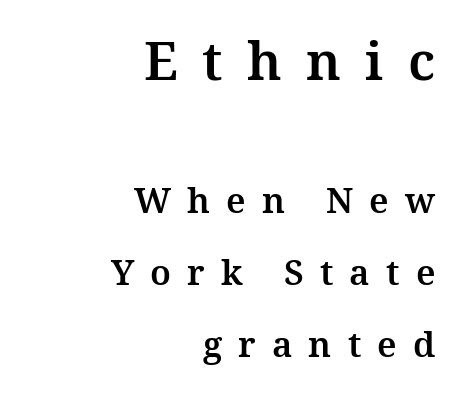
{"serif": "yes", "italic": "no", "width": "normal", "stroke_contrast": "medium", "x_height": "medium", "monospaced": "no", "underline": "no", "align": "right", "line_spacing": "loose", "line_spacing_ratio": 2.06, "letter_spacing": "wide", "letter_spacing_em": 0.46, "larger_block": "first", "size_ratio": 1.51, "glyph_px": 53}
